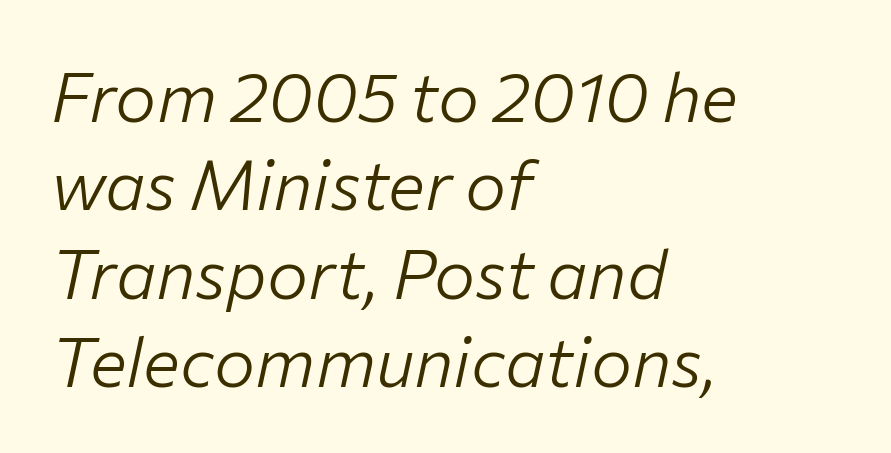
Q: Is the text bold? A: No.
Q: Is the text italic (slanted)? A: Yes, it leans right by about 12 degrees.
Q: Is the text underlined? A: No.
Q: How is the paragraph aligned? A: Left-aligned.
Q: Is the spacing between letters normal or unusually wide? A: Normal.
Q: Is the spacing between lines tight, normal or loose? A: Normal.
Q: Width (condensed, normal, or wide)? A: Normal.
Q: Stroke contrast? A: Low.
Q: x-height? A: Medium.
Q: Monospaced? A: No.
